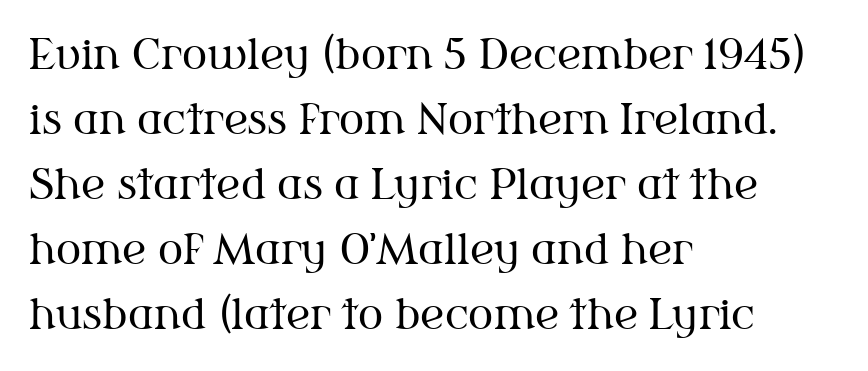
Compared with typical paragraphs, the rows here are spaced about the same. These lines keep a tight, regular rhythm from letter to letter. One-word summary of the alignment: left. The font sits on the lighter half of the weight spectrum, regular included. Each letter's strokes conclude with small projecting serifs. Do the letters lean? They stand straight.
